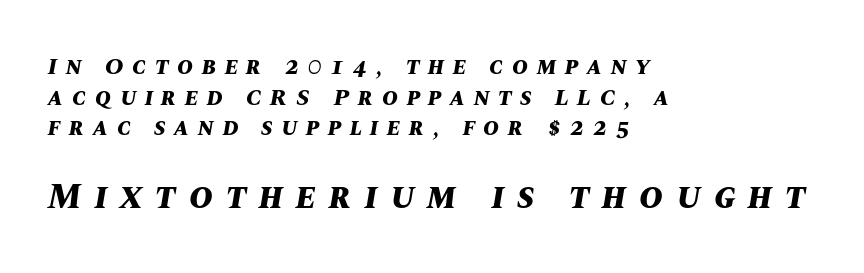
{"italic": "yes", "lean": "right", "slant_degrees": 10, "bold": "yes", "weight": "bold", "width": "normal", "stroke_contrast": "medium", "x_height": "large", "monospaced": "no", "underline": "no", "align": "left", "line_spacing": "normal", "line_spacing_ratio": 1.28, "letter_spacing": "wide", "letter_spacing_em": 0.36, "larger_block": "second", "size_ratio": 1.5, "glyph_px": 36}
